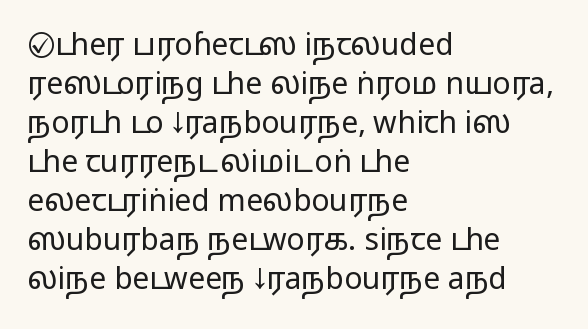
The image shows 30 px regular-weight, wide sans-serif type, upright; set left-aligned, normal line spacing (1.3x), normal letter spacing, not underlined; low stroke contrast and a medium x-height.
